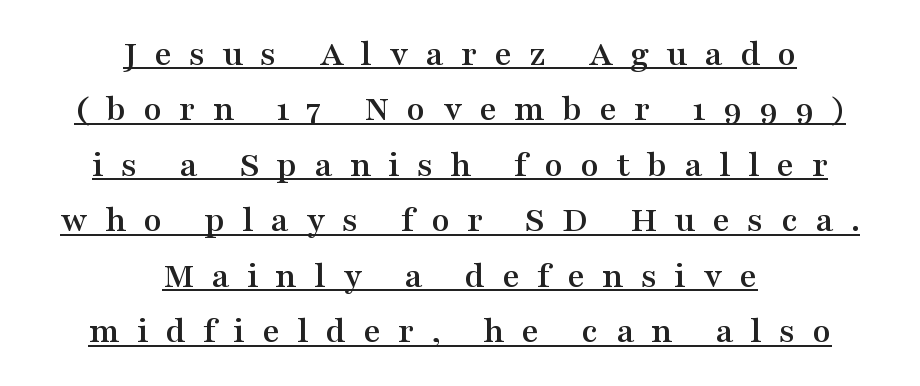
The image shows 38 px wide serif type, upright; set centered, normal line spacing (1.46x), unusually wide letter spacing (+0.45 em), underlined; medium stroke contrast and a medium x-height.
